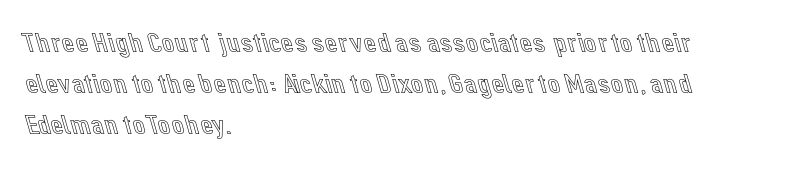
{"width": "normal", "x_height": "medium", "monospaced": "no", "underline": "no", "align": "left", "line_spacing": "normal", "line_spacing_ratio": 1.47, "letter_spacing": "normal", "letter_spacing_em": 0.0, "glyph_px": 28}
